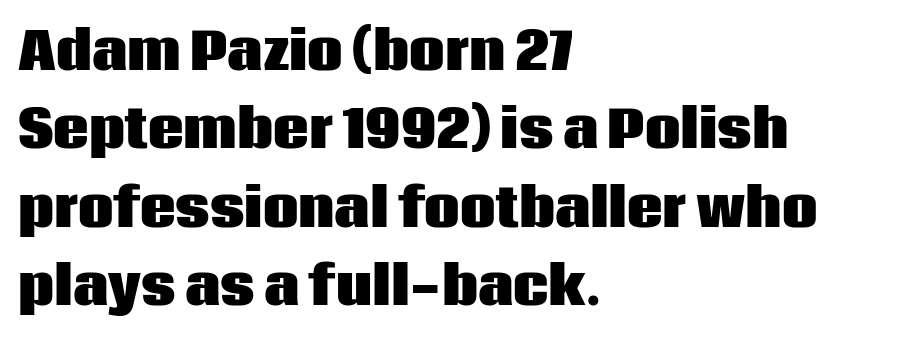
Q: Is the text bold? A: Yes.
Q: Is the text italic (slanted)? A: No, it is upright.
Q: Is the typeface a serif or a sans-serif typeface? A: Sans-serif.
Q: Is the text underlined? A: No.
Q: How is the paragraph aligned? A: Left-aligned.
Q: Is the spacing between letters normal or unusually wide? A: Normal.
Q: Is the spacing between lines tight, normal or loose? A: Normal.
Q: Width (condensed, normal, or wide)? A: Normal.
Q: Stroke contrast? A: Low.
Q: x-height? A: Large.
Q: Monospaced? A: No.
